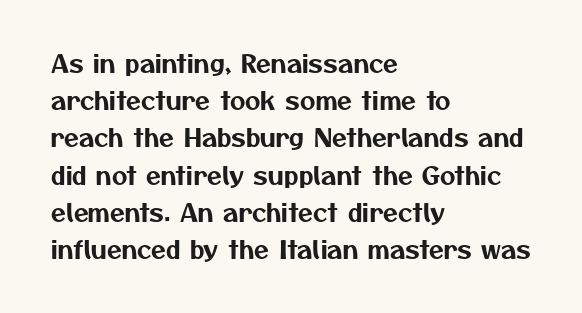
The lines in this sample share a left origin and differ only in where they stop. Evenly set lines give the paragraph a standard silhouette. The specimen omits any rule beneath the text block's lines. How are the letters spaced? Ordinarily, with no added tracking.
